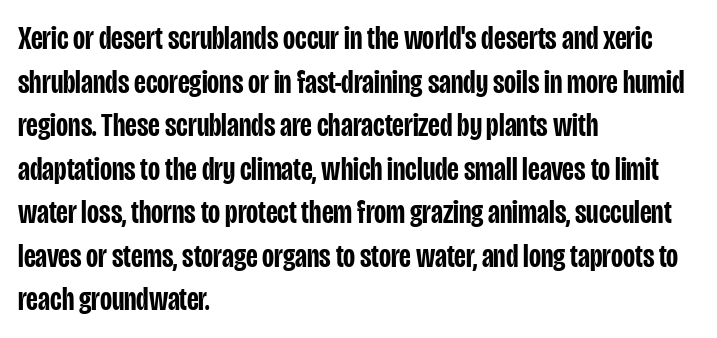
The image shows 33 px semibold, condensed sans-serif type, upright; set left-aligned, normal line spacing (1.32x), normal letter spacing, not underlined; low stroke contrast and a large x-height.
